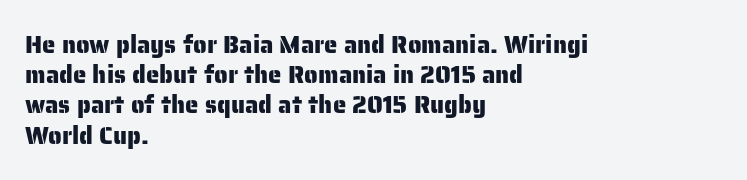
Q: Is the text italic (slanted)? A: No, it is upright.
Q: Is the text underlined? A: No.
Q: How is the paragraph aligned? A: Left-aligned.
Q: Is the spacing between letters normal or unusually wide? A: Normal.
Q: Is the spacing between lines tight, normal or loose? A: Normal.
